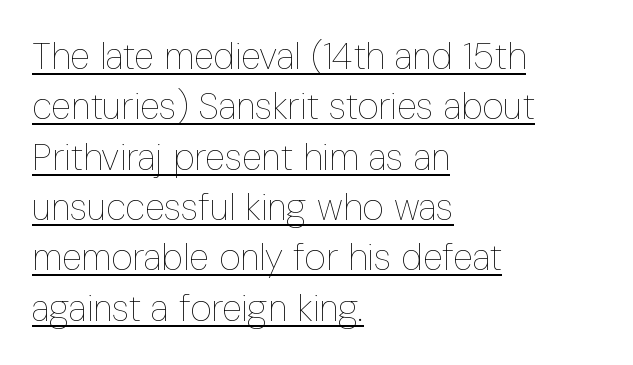
Q: Is the text bold? A: No.
Q: Is the text italic (slanted)? A: No, it is upright.
Q: Is the text underlined? A: Yes.
Q: How is the paragraph aligned? A: Left-aligned.
Q: Is the spacing between letters normal or unusually wide? A: Normal.
Q: Is the spacing between lines tight, normal or loose? A: Normal.
Q: Width (condensed, normal, or wide)? A: Condensed.
Q: Stroke contrast? A: Low.
Q: x-height? A: Medium.
Q: Monospaced? A: No.
